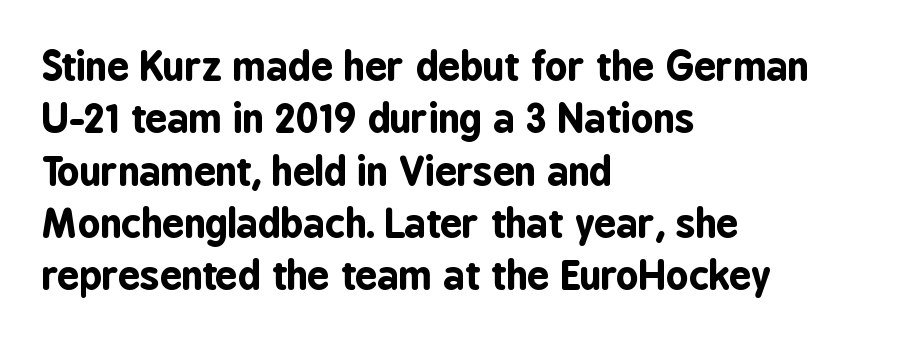
{"serif": "no", "italic": "no", "bold": "yes", "weight": "bold", "width": "condensed", "stroke_contrast": "low", "x_height": "medium", "monospaced": "no", "underline": "no", "align": "left", "line_spacing": "normal", "line_spacing_ratio": 1.34, "letter_spacing": "normal", "letter_spacing_em": 0.0, "glyph_px": 39}
